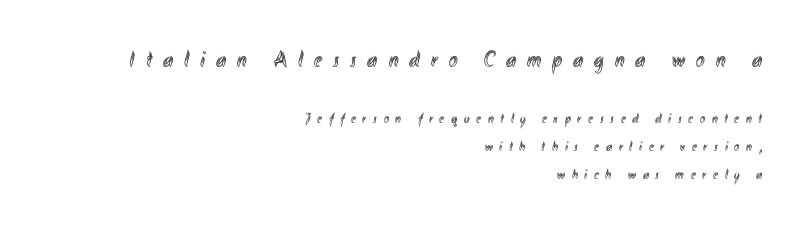
Q: Is the text italic (slanted)? A: Yes.
Q: Is the text underlined? A: No.
Q: How is the paragraph aligned? A: Right-aligned.
Q: Is the spacing between letters normal or unusually wide? A: Unusually wide.
Q: Is the spacing between lines tight, normal or loose? A: Loose.
Q: Which block of text is set in a larger size, the first (top) or the second (bottom)? A: The first (top) one.
